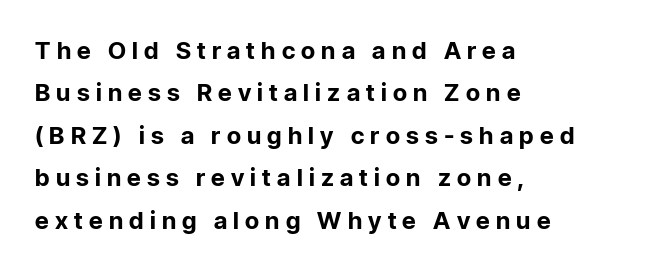
Left-aligned paragraph, ragged on the right. The baseline area is clear. Is the letter spacing exaggerated? Yes — the characters are pushed far apart. Rendered with straight, roman letterforms. Bold? Absolutely — the strokes are thick and heavy.
